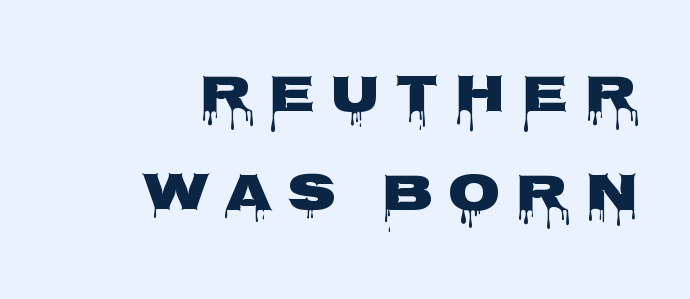
{"serif": "no", "italic": "no", "width": "wide", "stroke_contrast": "low", "x_height": "large", "monospaced": "no", "underline": "no", "align": "right", "line_spacing_ratio": 1.84, "letter_spacing": "wide", "letter_spacing_em": 0.28, "glyph_px": 54}
